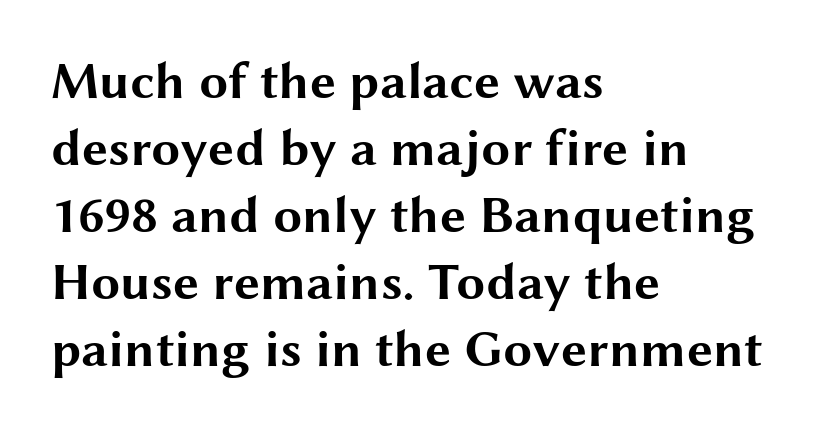
The image shows 52 px bold, wide sans-serif type, upright; set left-aligned, normal line spacing (1.29x), normal letter spacing, not underlined; medium stroke contrast and a medium x-height.
